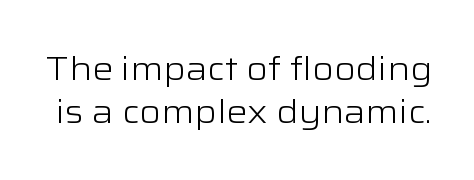
The image shows 33 px light, wide sans-serif type, upright; set normal line spacing (1.29x), normal letter spacing, not underlined; low stroke contrast and a medium x-height.
